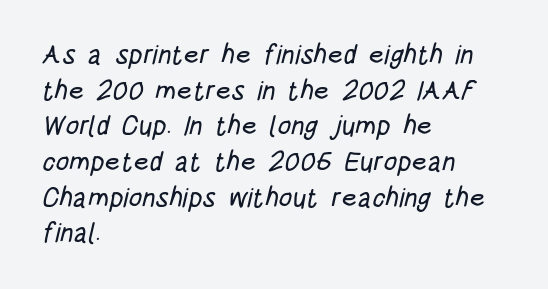
The image shows 27 px text type; set left-aligned, normal line spacing (1.32x), normal letter spacing, not underlined.
